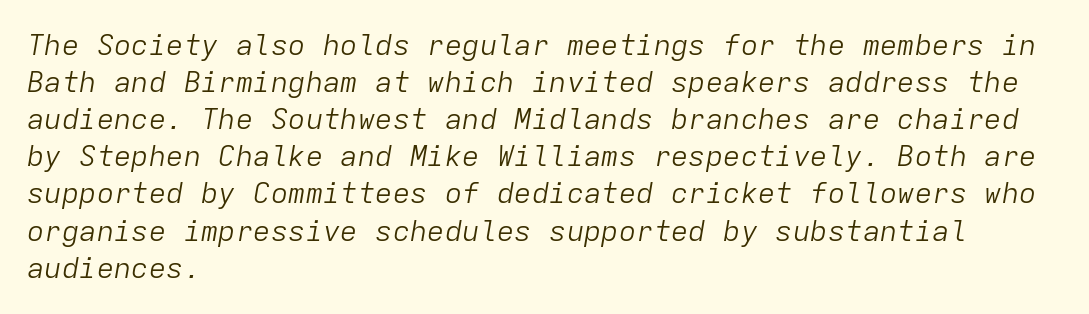
The image shows 29 px light type, italic (leaning right), monospaced; set left-aligned, normal line spacing (1.28x), normal letter spacing, not underlined; low stroke contrast and a medium x-height.
